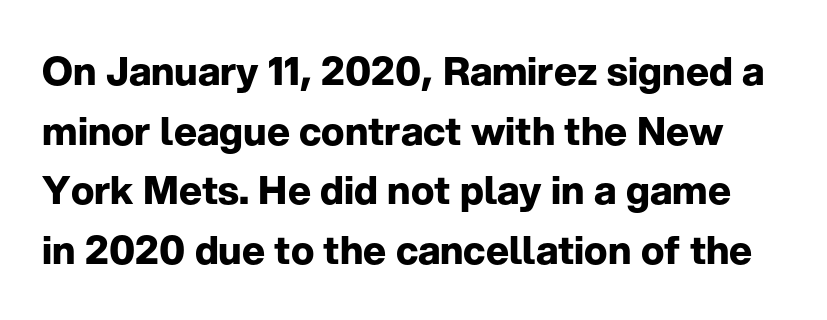
{"serif": "no", "italic": "no", "bold": "yes", "weight": "bold", "width": "normal", "stroke_contrast": "low", "x_height": "medium", "monospaced": "no", "underline": "no", "line_spacing": "normal", "line_spacing_ratio": 1.53, "letter_spacing": "normal", "letter_spacing_em": 0.0, "glyph_px": 39}
